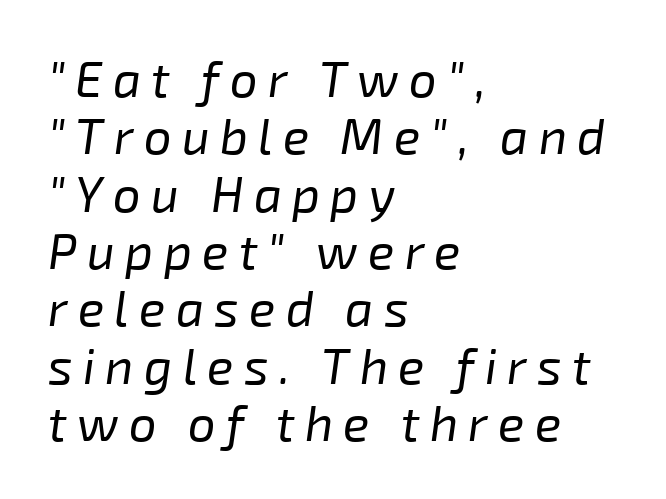
Underline: absent. Visually the block forms a straight wall on the left and a jagged coastline on the right. Observe the lean: these are italic letterforms. The strokes carry an ordinary text weight at most.
